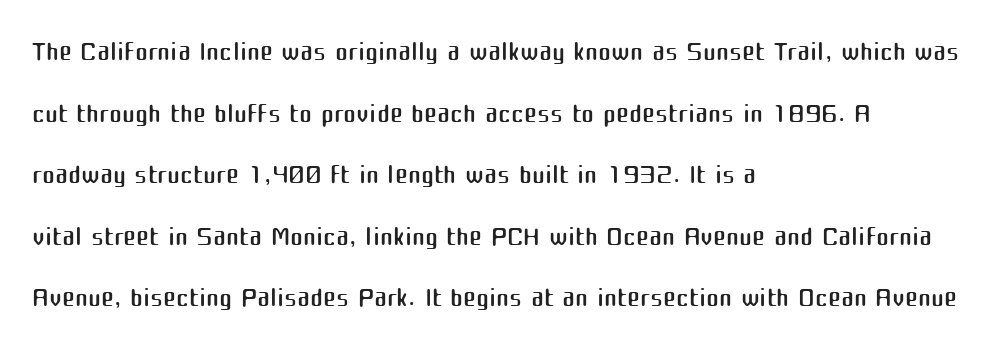
Q: Is the text bold? A: No.
Q: Is the text italic (slanted)? A: No, it is upright.
Q: Is the typeface a serif or a sans-serif typeface? A: Sans-serif.
Q: Is the text underlined? A: No.
Q: How is the paragraph aligned? A: Left-aligned.
Q: Is the spacing between letters normal or unusually wide? A: Normal.
Q: Is the spacing between lines tight, normal or loose? A: Normal.
Q: Width (condensed, normal, or wide)? A: Normal.
Q: Stroke contrast? A: Medium.
Q: x-height? A: Medium.
Q: Monospaced? A: No.
